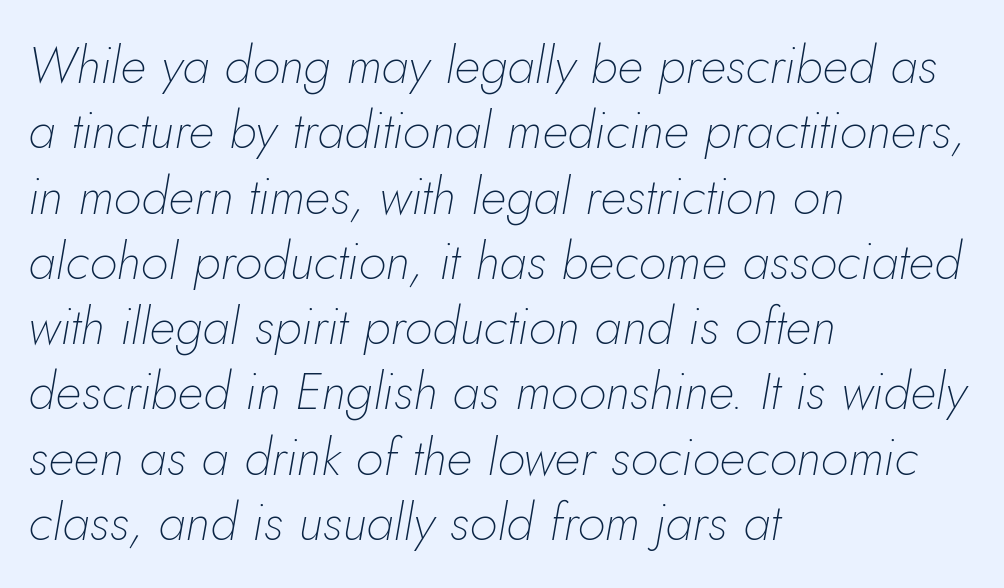
The image shows 51 px thin type, italic (leaning right); set left-aligned, normal line spacing (1.28x), normal letter spacing, not underlined; low stroke contrast and a small x-height.
